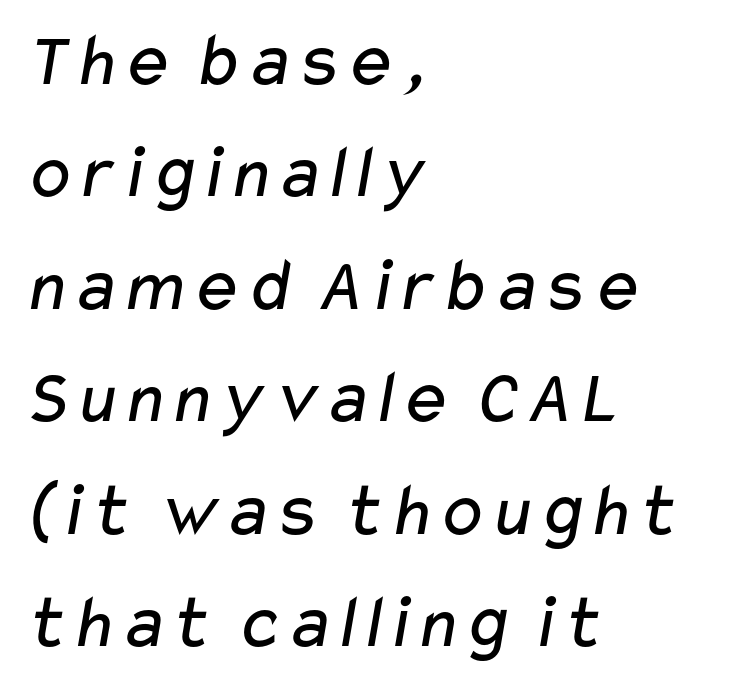
The tracking reads as untouched default to a designer's eye. A clean baseline with only descenders dipping below it. Notice how descenders clear the ascenders below comfortably — that's standard leading. The rendering anchors every line to the left-hand side. Weight: in the light-to-regular range. The designer went with a sans here, leaving each stem footless.
